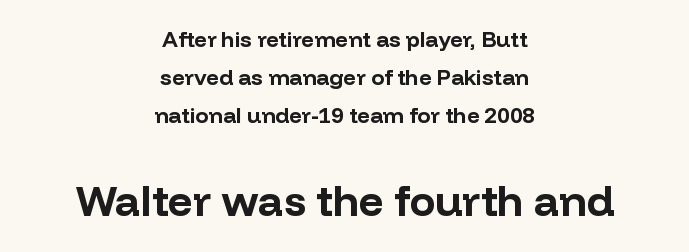
The image shows 43 px bold sans-serif type, upright; set centered, line spacing 1.72x, normal letter spacing, not underlined; the second (bottom) block is 1.95x larger; low stroke contrast and a medium x-height.
